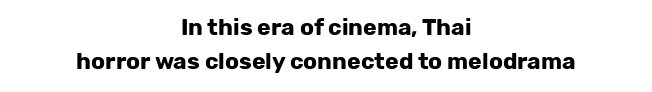
The image shows 23 px bold type, upright; set centered, normal line spacing (1.47x), normal letter spacing, not underlined.
